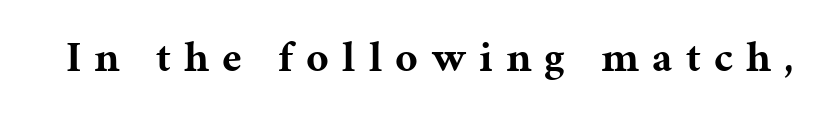
Rendered with straight, roman letterforms. The characters display serif detailing at their extremities. The gap between lines stays unmarked. In terms of letterspacing, this is a distinctly airy, spread setting.
